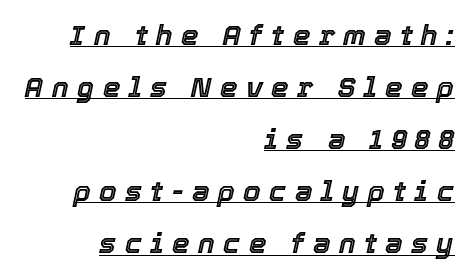
The image shows 28 px text type, italic (leaning right); set right-aligned, line spacing 1.86x, unusually wide letter spacing (+0.3 em), underlined; a medium x-height.
